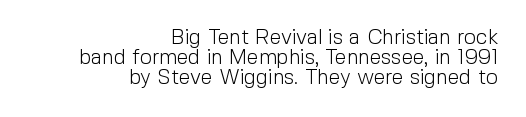
{"italic": "no", "bold": "no", "underline": "no", "align": "right", "line_spacing": "tight", "line_spacing_ratio": 0.95, "letter_spacing": "normal", "letter_spacing_em": 0.0, "glyph_px": 21}
